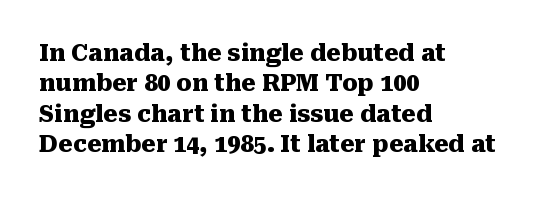
The image shows 23 px bold type, upright; set left-aligned, normal line spacing (1.32x), normal letter spacing, not underlined.
